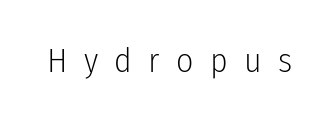
Q: Is the text bold? A: No.
Q: Is the text italic (slanted)? A: No, it is upright.
Q: Is the typeface a serif or a sans-serif typeface? A: Sans-serif.
Q: Is the text underlined? A: No.
Q: Is the spacing between letters normal or unusually wide? A: Unusually wide.
Q: Width (condensed, normal, or wide)? A: Condensed.
Q: Stroke contrast? A: Low.
Q: x-height? A: Medium.
Q: Monospaced? A: No.
